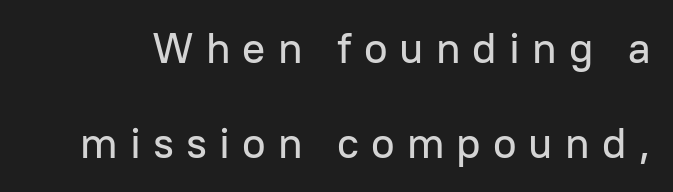
The image shows 43 px sans-serif type, upright; set loose line spacing (2.22x), unusually wide letter spacing (+0.28 em), not underlined; low stroke contrast and a medium x-height.
